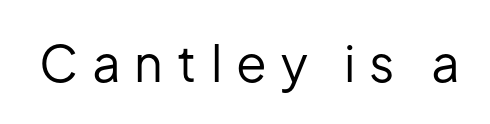
Q: Is the text bold? A: No.
Q: Is the text italic (slanted)? A: No, it is upright.
Q: Is the typeface a serif or a sans-serif typeface? A: Sans-serif.
Q: Is the text underlined? A: No.
Q: Is the spacing between letters normal or unusually wide? A: Unusually wide.
Q: Width (condensed, normal, or wide)? A: Normal.
Q: Stroke contrast? A: Low.
Q: x-height? A: Medium.
Q: Monospaced? A: No.
